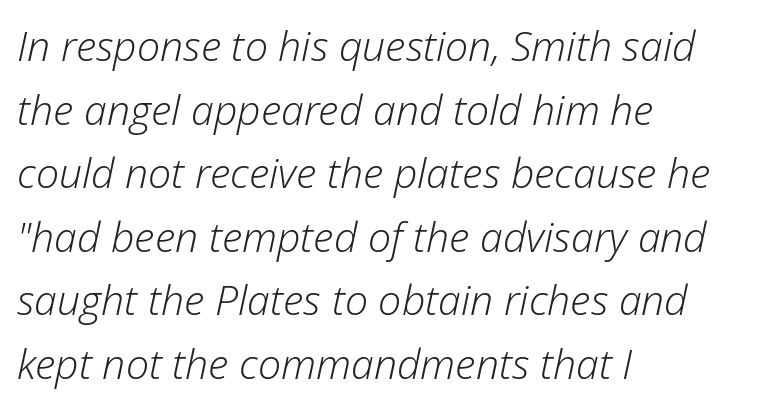
These lines stack with their left ends in a neat column. Looks like regular typesetting: each glyph gets only the width it needs. The block of text has a typical density, with ordinary space between rows. Ink coverage per letter is moderate at most.
